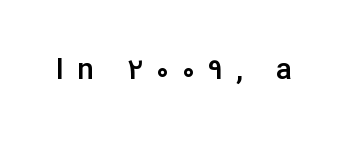
{"serif": "no", "italic": "no", "bold": "semi", "weight": "semibold", "width": "normal", "stroke_contrast": "low", "x_height": "medium", "monospaced": "no", "underline": "no", "letter_spacing": "wide", "letter_spacing_em": 0.43, "glyph_px": 30}
